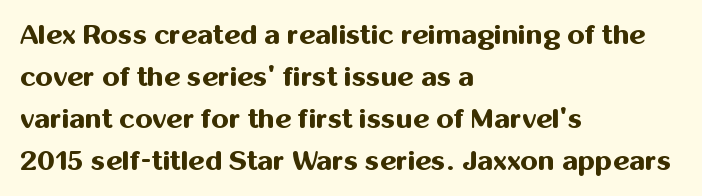
{"serif": "no", "italic": "no", "bold": "yes", "weight": "bold", "width": "normal", "stroke_contrast": "medium", "x_height": "medium", "monospaced": "no", "underline": "no", "align": "left", "line_spacing": "normal", "line_spacing_ratio": 1.5, "letter_spacing": "normal", "letter_spacing_em": 0.0, "glyph_px": 28}
